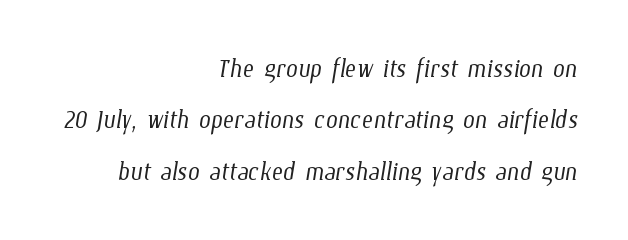
Words float on clear page, feet unadorned. The typesetting does not lean heavy: it is not bold. This rendering uses right alignment, leaving the left contour irregular. The letters advance in unequal steps, a hallmark of proportional type. If you measured baseline to baseline, you'd find a middling distance. Between one letter and the next there's only the usual sliver of space.
